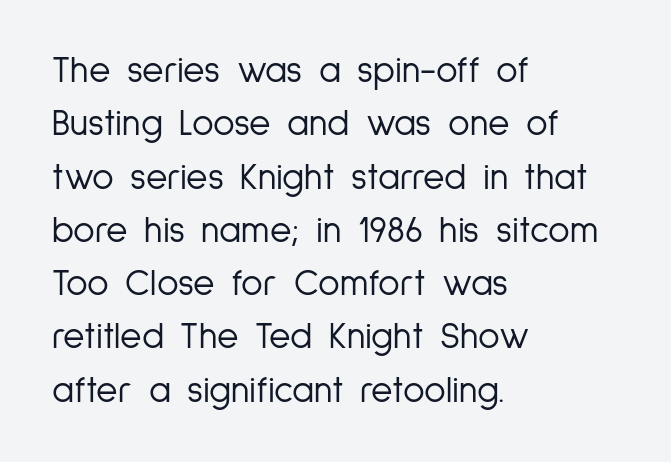
You can tell from the bare stems that sans-serif type was used. The ragged edge is on the right, which tells us the setting is flush left. The face used here is proportionally spaced, like ordinary book or web type. How would I describe the line gaps? Plain and ordinary. The specimen reads as upright at a glance.
